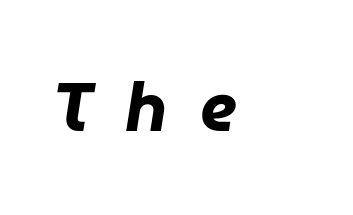
Think of a printed novel: that variable character pitch is what you see here. The text block is weighted toward the left margin, trailing off unevenly rightward. Lines of text with bare space underneath. The lettering tilts uniformly, giving the passage an italic look.
